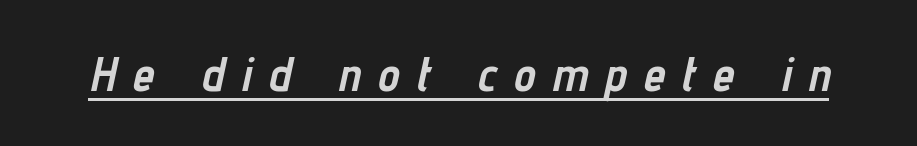
The image shows 49 px semibold, condensed type, italic (leaning right); set unusually wide letter spacing (+0.35 em), underlined; low stroke contrast and a medium x-height.
